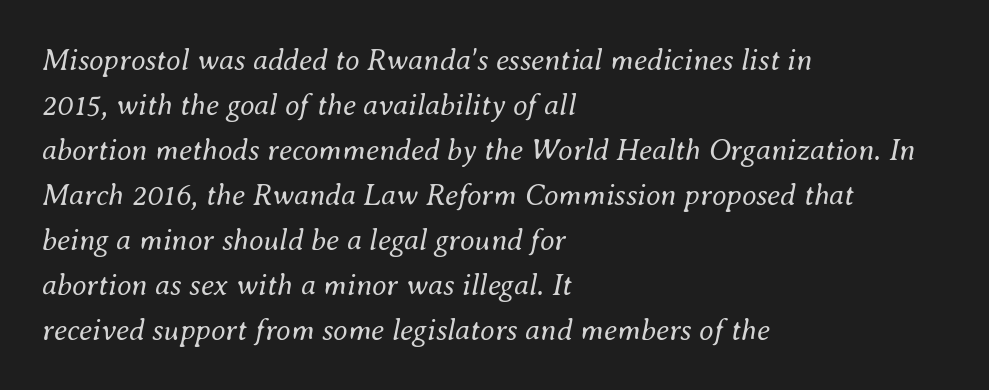
{"italic": "yes", "lean": "right", "slant_degrees": 8, "bold": "no", "weight": "regular", "width": "normal", "stroke_contrast": "medium", "x_height": "small", "monospaced": "no", "underline": "no", "align": "left", "line_spacing": "normal", "line_spacing_ratio": 1.5, "letter_spacing": "normal", "letter_spacing_em": 0.0, "glyph_px": 30}
